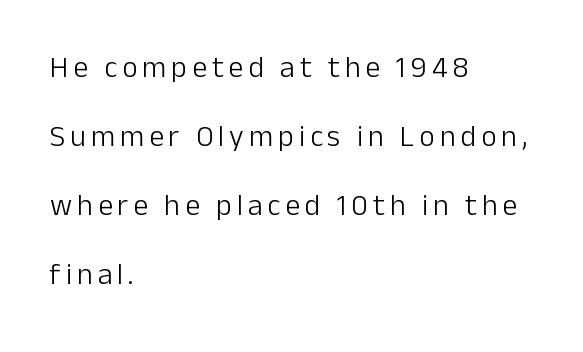
The image shows 30 px light sans-serif type, upright; set left-aligned, loose line spacing (2.3x), not underlined; low stroke contrast and a medium x-height.
